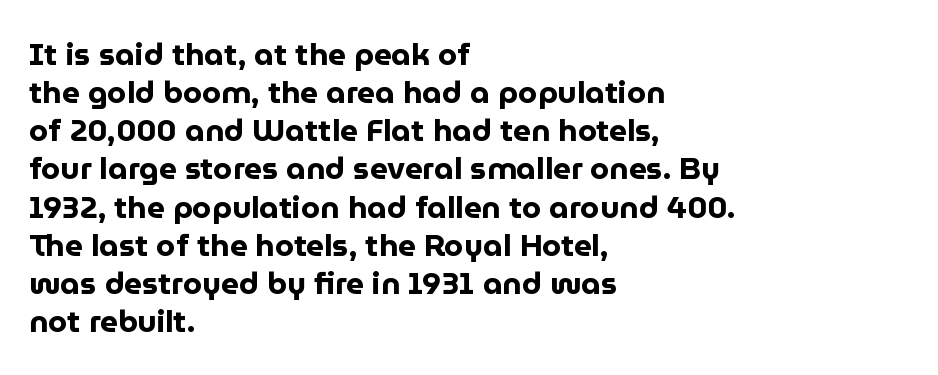
{"serif": "no", "italic": "no", "bold": "yes", "weight": "bold", "width": "normal", "stroke_contrast": "low", "x_height": "medium", "monospaced": "no", "underline": "no", "align": "left", "line_spacing_ratio": 1.23, "letter_spacing": "normal", "letter_spacing_em": 0.0, "glyph_px": 31}
